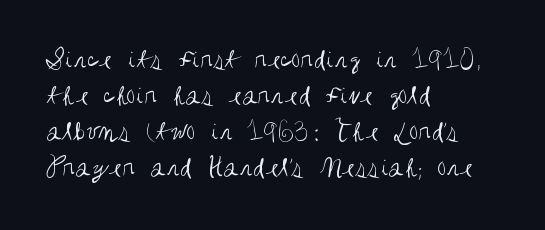
Line beginnings align vertically; line endings do not. Ink coverage per letter is moderate at most. Do the characters align in a grid? No, the font is proportional.
